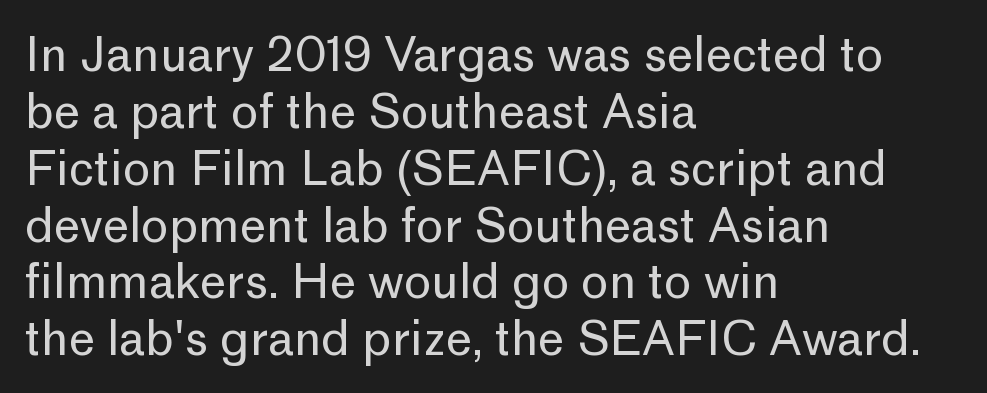
The type family on display is of the sans-serif kind. You could call the tracking neutral — neither tight nor loose. Upright lettering throughout. These lines are rendered in a variable-pitch font.
